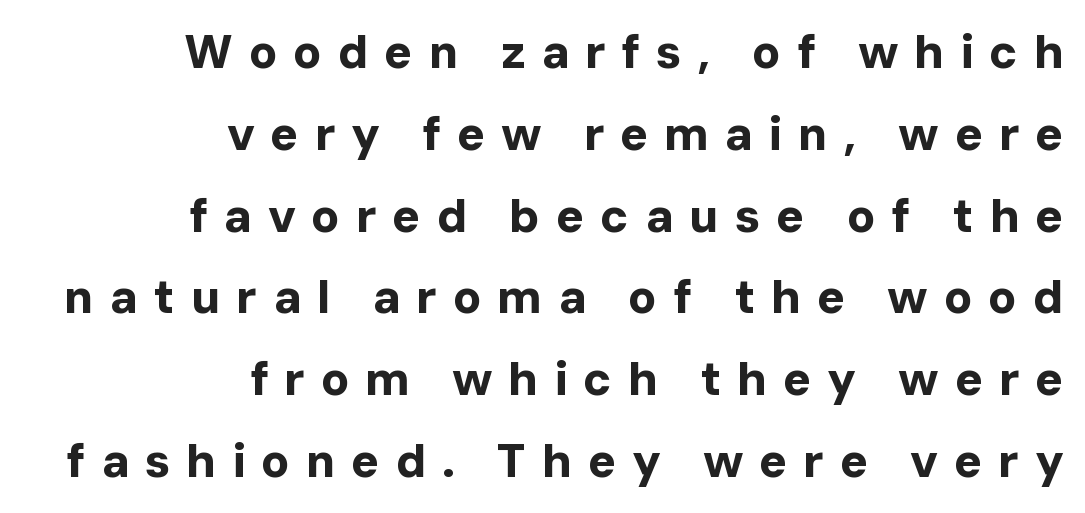
{"serif": "no", "italic": "no", "bold": "yes", "weight": "bold", "width": "normal", "stroke_contrast": "low", "x_height": "medium", "monospaced": "no", "underline": "no", "align": "right", "line_spacing_ratio": 1.74, "letter_spacing": "wide", "letter_spacing_em": 0.33, "glyph_px": 47}
